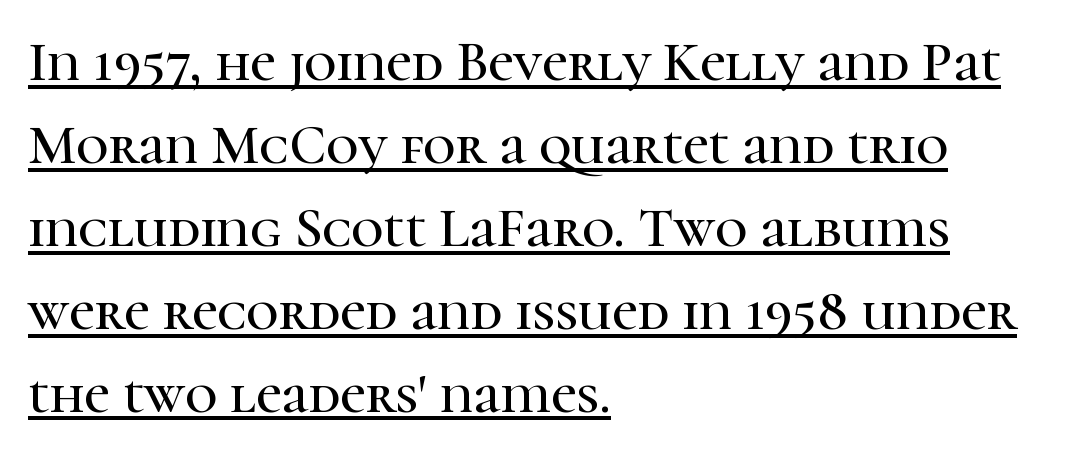
{"serif": "yes", "italic": "no", "width": "normal", "stroke_contrast": "high", "x_height": "medium", "monospaced": "no", "underline": "yes", "align": "left", "line_spacing": "normal", "line_spacing_ratio": 1.48, "letter_spacing": "normal", "letter_spacing_em": 0.0, "glyph_px": 56}
